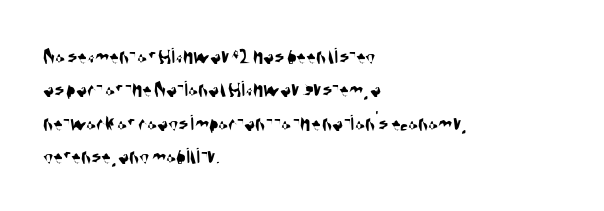
The foot of each line stays bare and open. Leading: standard. Horizontally, the lines are justified to the leading edge only. Tracking value appears to be zero — textbook default spacing.
